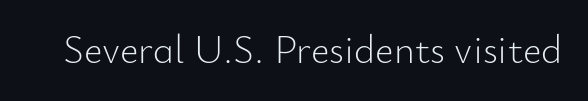
{"serif": "no", "italic": "no", "bold": "no", "weight": "light", "width": "normal", "stroke_contrast": "low", "x_height": "small", "monospaced": "no", "underline": "no", "letter_spacing": "normal", "letter_spacing_em": 0.0, "glyph_px": 40}
